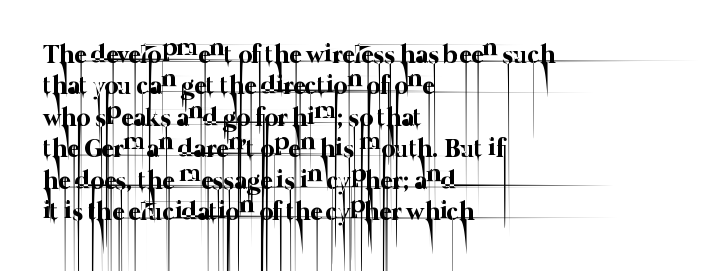
{"bold": "no", "underline": "no", "align": "left", "line_spacing_ratio": 1.21, "letter_spacing": "normal", "letter_spacing_em": 0.0, "glyph_px": 26}
